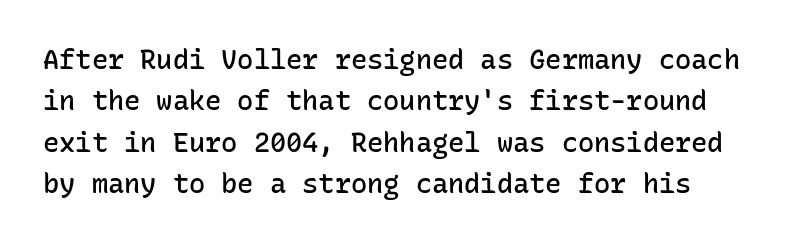
The image shows 27 px text type, upright; set normal line spacing (1.53x), normal letter spacing, not underlined.
